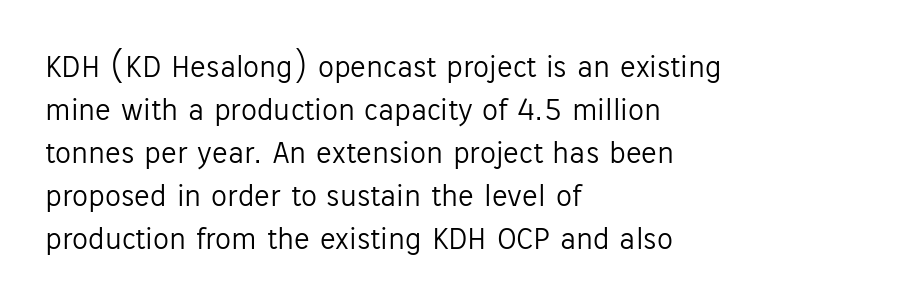
{"serif": "no", "italic": "no", "bold": "no", "weight": "light", "width": "normal", "stroke_contrast": "low", "x_height": "medium", "monospaced": "no", "underline": "no", "align": "left", "line_spacing": "normal", "line_spacing_ratio": 1.34, "letter_spacing": "normal", "letter_spacing_em": 0.0, "glyph_px": 32}
